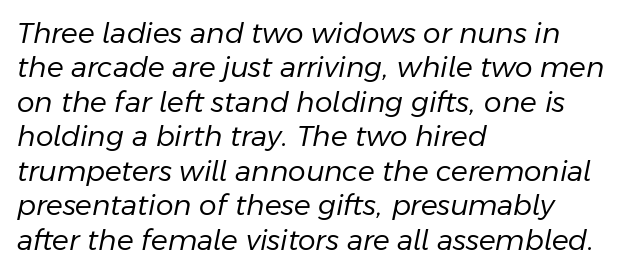
{"italic": "yes", "lean": "right", "slant_degrees": 11, "bold": "no", "weight": "regular", "width": "normal", "stroke_contrast": "low", "x_height": "medium", "monospaced": "no", "underline": "no", "align": "left", "line_spacing_ratio": 1.23, "letter_spacing": "normal", "letter_spacing_em": 0.0, "glyph_px": 28}
